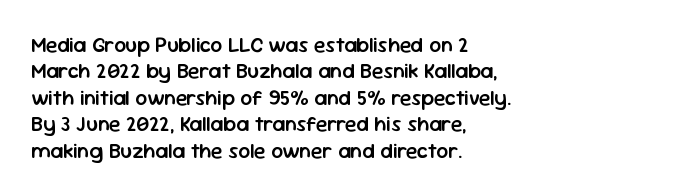
Q: Is the text bold? A: Semi-bold.
Q: Is the text italic (slanted)? A: No, it is upright.
Q: Is the text underlined? A: No.
Q: How is the paragraph aligned? A: Left-aligned.
Q: Is the spacing between letters normal or unusually wide? A: Normal.
Q: Is the spacing between lines tight, normal or loose? A: Normal.
